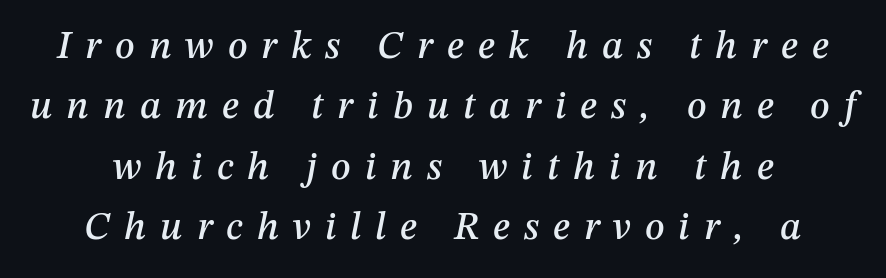
Check the space under the baseline: it is left empty. These lines have a slow, spaced-out rhythm from letter to letter. The whole block is typeset with a tilt. This sample has the flowing, uneven cadence of proportional lettering. These lines sit exactly where default settings would place them.
